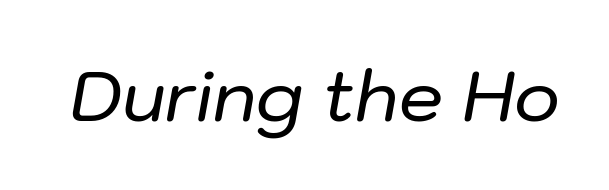
Q: Is the text italic (slanted)? A: Yes, it leans right by about 10 degrees.
Q: Is the text underlined? A: No.
Q: Is the spacing between letters normal or unusually wide? A: Normal.
Q: Width (condensed, normal, or wide)? A: Normal.
Q: Stroke contrast? A: Low.
Q: x-height? A: Medium.
Q: Monospaced? A: No.
